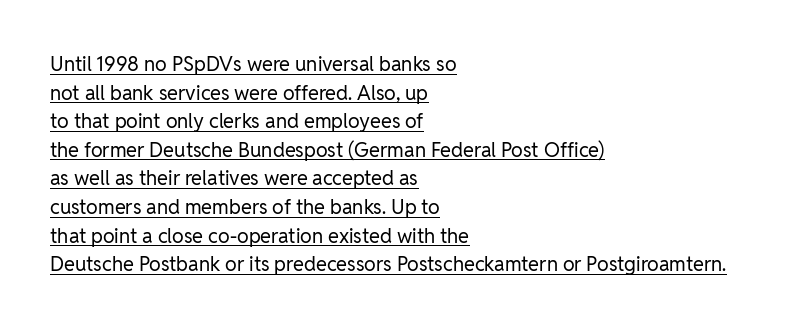
The image shows 20 px text type, upright; set left-aligned, normal line spacing (1.43x), normal letter spacing, underlined.
